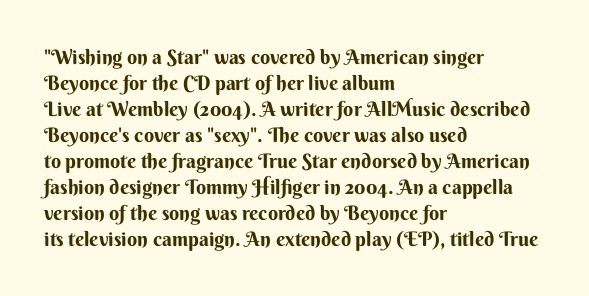
Q: Is the text bold? A: Yes.
Q: Is the text italic (slanted)? A: No, it is upright.
Q: Is the text underlined? A: No.
Q: How is the paragraph aligned? A: Left-aligned.
Q: Is the spacing between letters normal or unusually wide? A: Normal.
Q: Is the spacing between lines tight, normal or loose? A: Normal.
